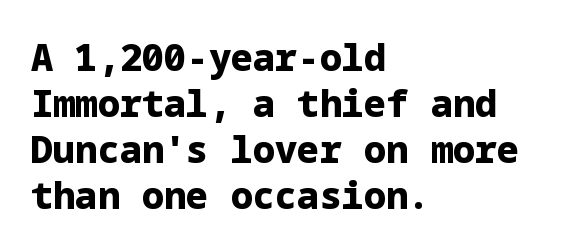
{"serif": "no", "italic": "no", "bold": "yes", "weight": "heavy", "width": "normal", "stroke_contrast": "low", "x_height": "medium", "underline": "no", "align": "left", "line_spacing_ratio": 1.24, "letter_spacing": "normal", "letter_spacing_em": 0.0, "glyph_px": 37}
